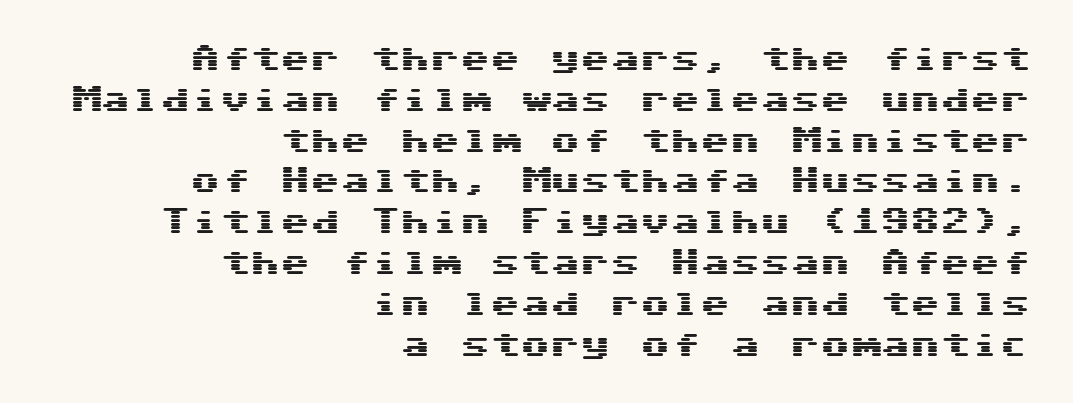
The letterforms sit shoulder to shoulder at normal distance. Vertically, the passage feels balanced, rows spaced as you'd expect. Grotesque or geometric, the face here clearly has no serifs. If you drew a ruler down the right edge, every line would touch it. The specimen reads as upright at a glance.
